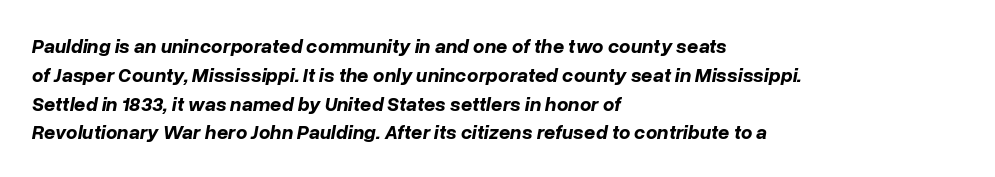
Q: Is the text bold? A: Yes.
Q: Is the text italic (slanted)? A: Yes, it leans right by about 10 degrees.
Q: Is the text underlined? A: No.
Q: How is the paragraph aligned? A: Left-aligned.
Q: Is the spacing between letters normal or unusually wide? A: Normal.
Q: Is the spacing between lines tight, normal or loose? A: Normal.
